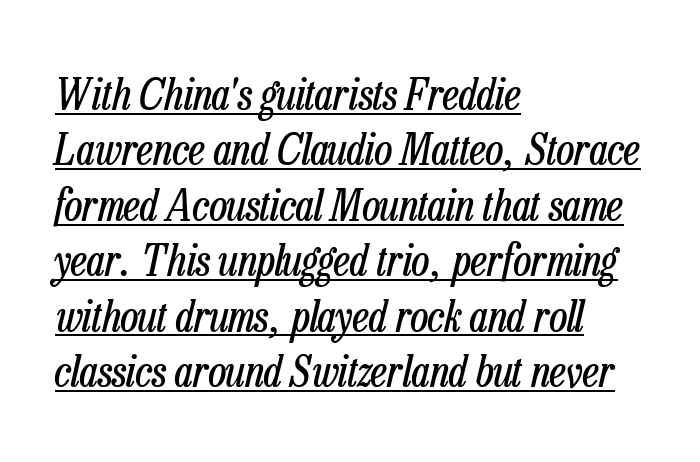
Q: Is the text bold? A: No.
Q: Is the text italic (slanted)? A: Yes, it leans right by about 13 degrees.
Q: Is the text underlined? A: Yes.
Q: How is the paragraph aligned? A: Left-aligned.
Q: Is the spacing between letters normal or unusually wide? A: Normal.
Q: Is the spacing between lines tight, normal or loose? A: Normal.
Q: Width (condensed, normal, or wide)? A: Condensed.
Q: Stroke contrast? A: Low.
Q: x-height? A: Medium.
Q: Monospaced? A: No.
